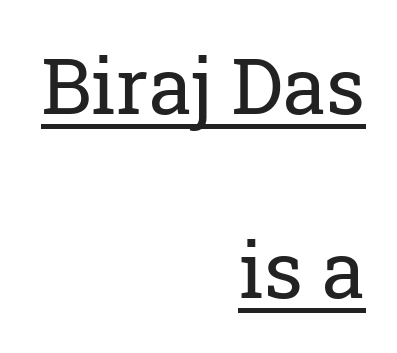
The image shows 78 px regular-weight serif type, upright; set right-aligned, loose line spacing (2.36x), normal letter spacing, underlined; low stroke contrast and a medium x-height.
